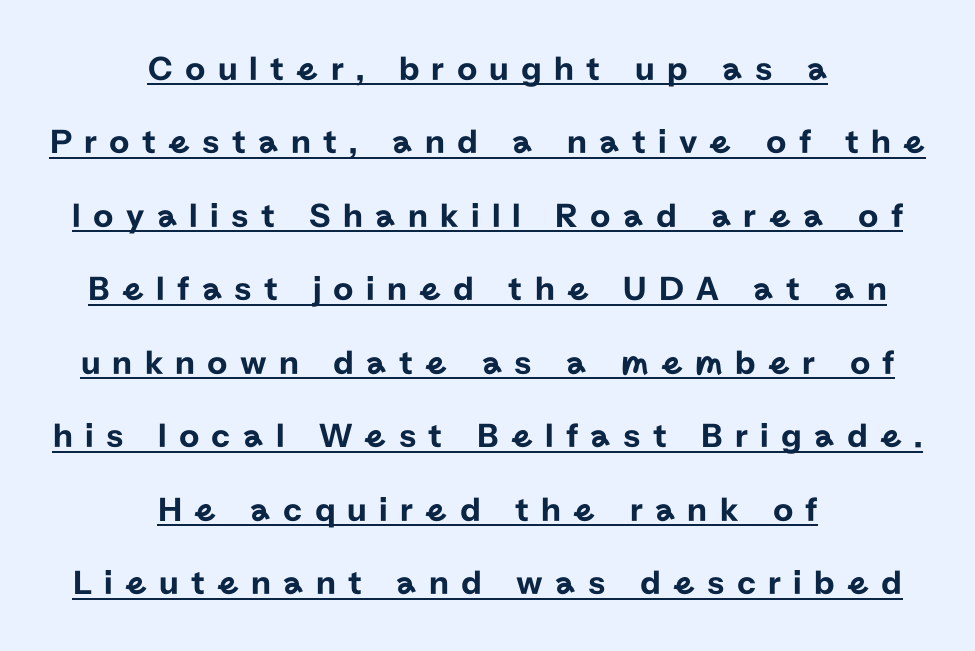
Q: Is the text italic (slanted)? A: No, it is upright.
Q: Is the typeface a serif or a sans-serif typeface? A: Sans-serif.
Q: Is the text underlined? A: Yes.
Q: How is the paragraph aligned? A: Centered.
Q: Is the spacing between letters normal or unusually wide? A: Unusually wide.
Q: Is the spacing between lines tight, normal or loose? A: Loose.
Q: Width (condensed, normal, or wide)? A: Normal.
Q: Stroke contrast? A: Low.
Q: x-height? A: Medium.
Q: Monospaced? A: No.
